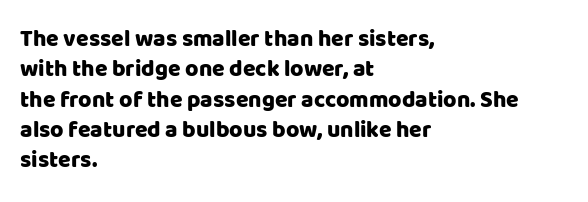
Q: Is the text italic (slanted)? A: No, it is upright.
Q: Is the text underlined? A: No.
Q: How is the paragraph aligned? A: Left-aligned.
Q: Is the spacing between letters normal or unusually wide? A: Normal.
Q: Is the spacing between lines tight, normal or loose? A: Normal.
